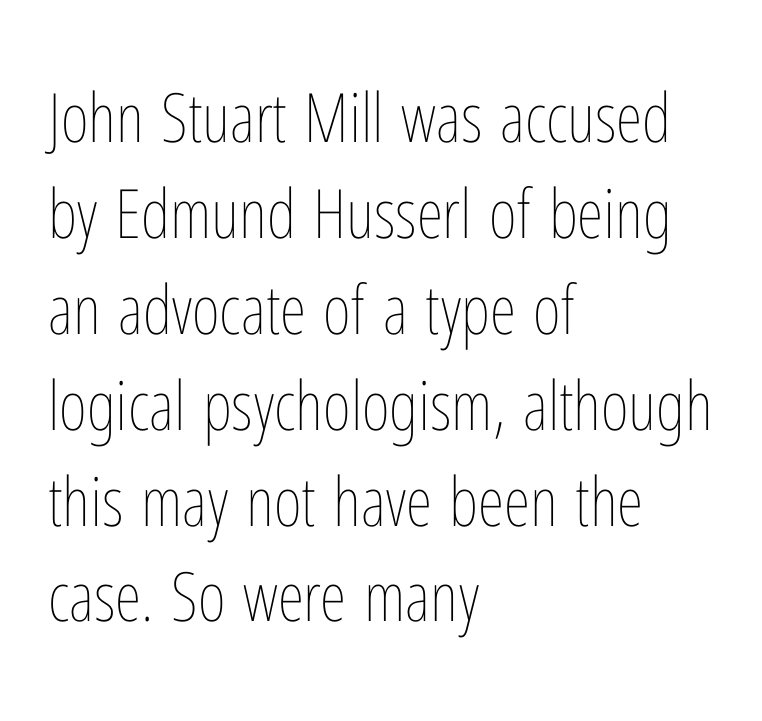
Q: Is the text bold? A: No.
Q: Is the text italic (slanted)? A: No, it is upright.
Q: Is the text underlined? A: No.
Q: How is the paragraph aligned? A: Left-aligned.
Q: Is the spacing between letters normal or unusually wide? A: Normal.
Q: Is the spacing between lines tight, normal or loose? A: Normal.
Q: Width (condensed, normal, or wide)? A: Condensed.
Q: Stroke contrast? A: Low.
Q: x-height? A: Medium.
Q: Monospaced? A: No.
